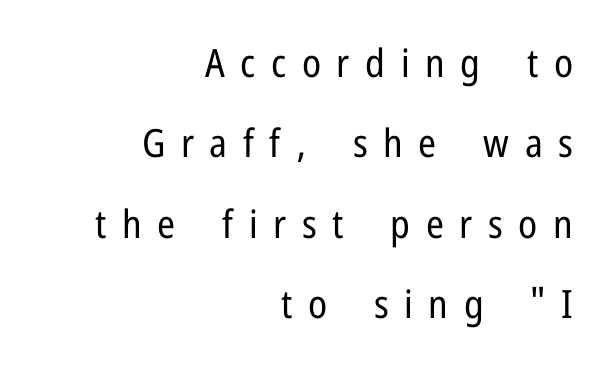
The image shows 39 px regular-weight, condensed sans-serif type, upright; set right-aligned, loose line spacing (2.06x), unusually wide letter spacing (+0.4 em), not underlined; low stroke contrast and a medium x-height.
